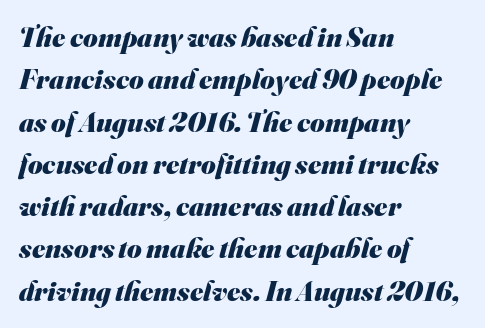
{"serif": "no", "bold": "yes", "weight": "heavy", "width": "normal", "stroke_contrast": "medium", "x_height": "small", "monospaced": "no", "underline": "no", "align": "left", "line_spacing": "normal", "line_spacing_ratio": 1.51, "letter_spacing": "normal", "letter_spacing_em": 0.0, "glyph_px": 28}
